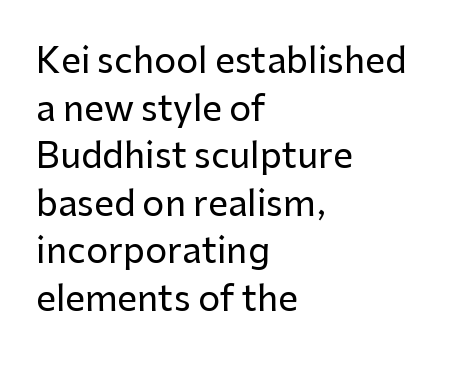
{"serif": "no", "italic": "no", "width": "normal", "stroke_contrast": "low", "x_height": "medium", "monospaced": "no", "underline": "no", "align": "left", "line_spacing": "normal", "line_spacing_ratio": 1.36, "letter_spacing": "normal", "letter_spacing_em": 0.0, "glyph_px": 35}
